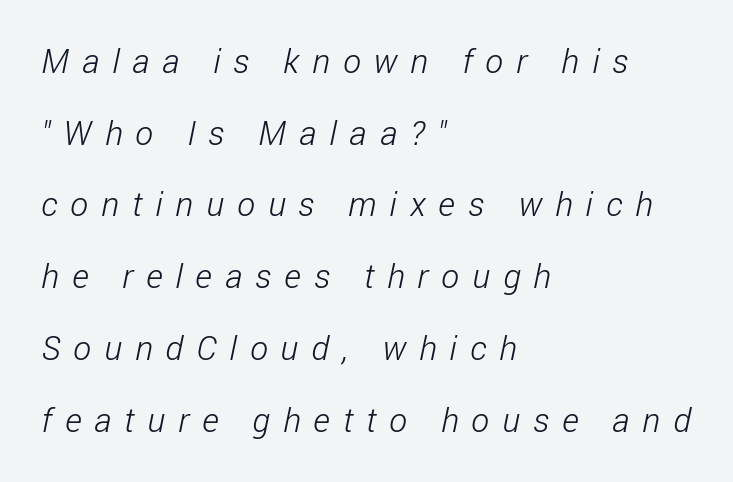
The image shows 34 px light, condensed sans-serif type; set left-aligned, loose line spacing (2.11x), unusually wide letter spacing (+0.38 em), not underlined; low stroke contrast and a medium x-height.
